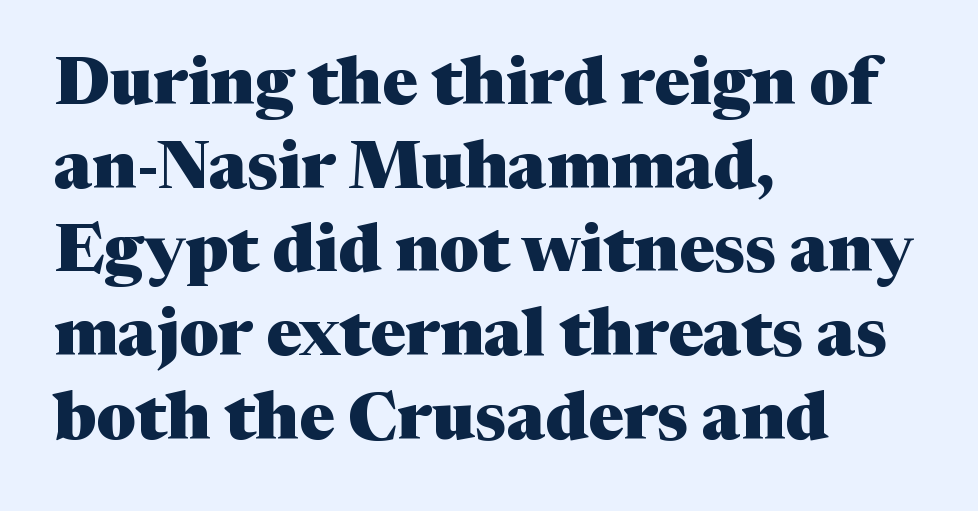
The image shows 67 px heavy serif type, upright; set left-aligned, normal line spacing (1.25x), normal letter spacing, not underlined; medium stroke contrast and a medium x-height.
